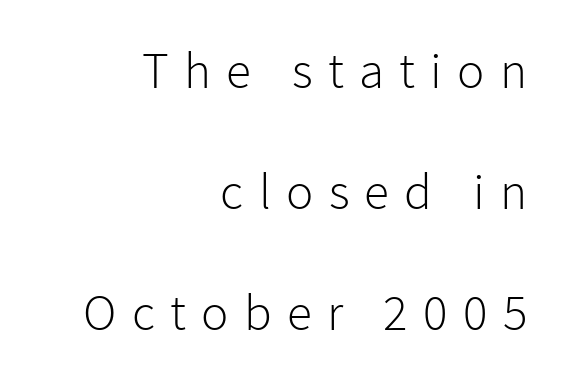
Widely set lines give the paragraph a tall, airy silhouette. Unbolded letterforms with no extra heft. Look at the bottom of the vertical strokes: they stop flat, with no serifs. Posture: vertical.
